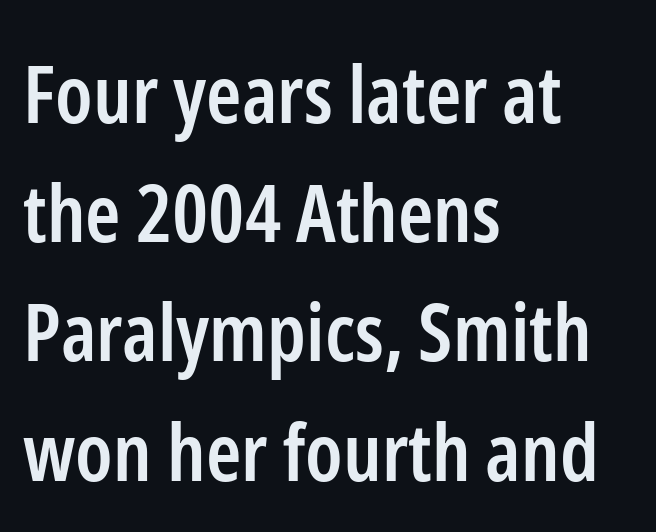
The image shows 80 px semibold, condensed sans-serif type, upright; set left-aligned, normal line spacing (1.49x), normal letter spacing, not underlined; low stroke contrast and a medium x-height.
